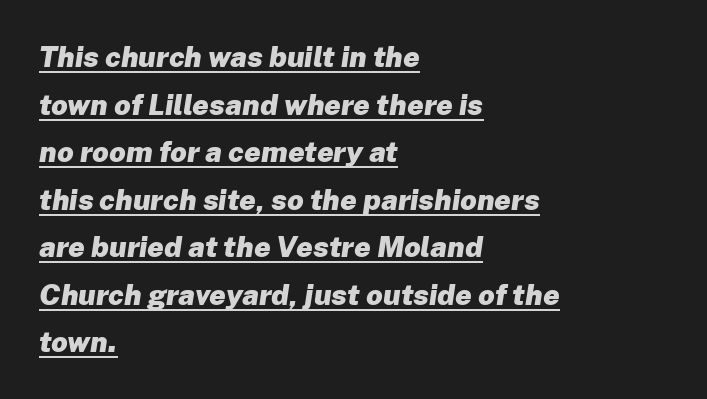
The letters advance in unequal steps, a hallmark of proportional type. The face used here is rendered with its standard letterfit. You can tell it's italic because the verticals aren't actually vertical. This sample keeps an unexceptional amount of space between lines.
